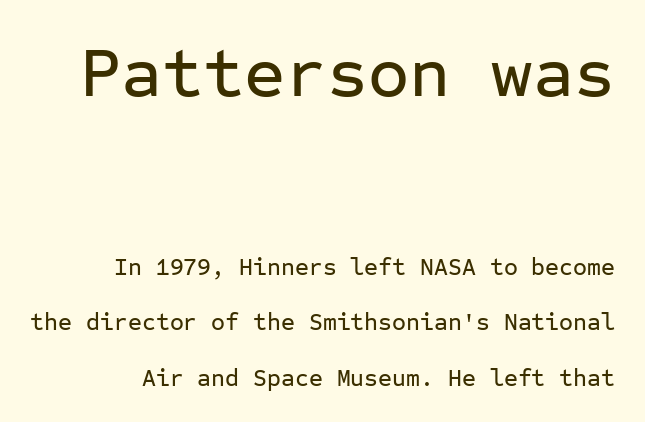
Q: Is the text italic (slanted)? A: No, it is upright.
Q: Is the typeface a serif or a sans-serif typeface? A: Sans-serif.
Q: Is the text underlined? A: No.
Q: Is the spacing between letters normal or unusually wide? A: Normal.
Q: Is the spacing between lines tight, normal or loose? A: Loose.
Q: Which block of text is set in a larger size, the first (top) or the second (bottom)? A: The first (top) one.
Q: Width (condensed, normal, or wide)? A: Normal.
Q: Stroke contrast? A: Low.
Q: x-height? A: Medium.
Q: Monospaced? A: Yes.
